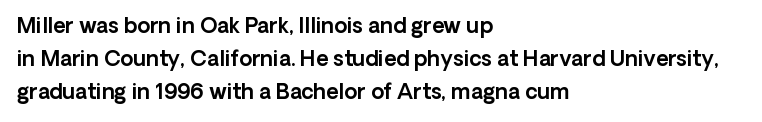
{"italic": "no", "underline": "no", "align": "left", "line_spacing": "normal", "line_spacing_ratio": 1.56, "letter_spacing": "normal", "letter_spacing_em": 0.0, "glyph_px": 21}
